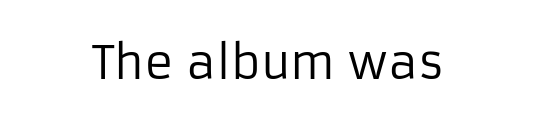
Q: Is the text bold? A: No.
Q: Is the text italic (slanted)? A: No, it is upright.
Q: Is the typeface a serif or a sans-serif typeface? A: Sans-serif.
Q: Is the text underlined? A: No.
Q: Is the spacing between letters normal or unusually wide? A: Normal.
Q: Width (condensed, normal, or wide)? A: Normal.
Q: Stroke contrast? A: Low.
Q: x-height? A: Medium.
Q: Monospaced? A: No.
